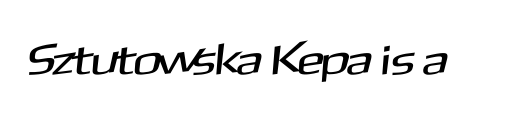
The image shows 44 px sans-serif type; set normal letter spacing, not underlined; medium stroke contrast and a medium x-height.
